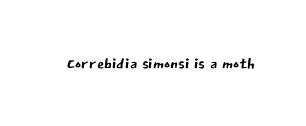
The image shows 23 px text type, upright; set normal letter spacing, not underlined.
